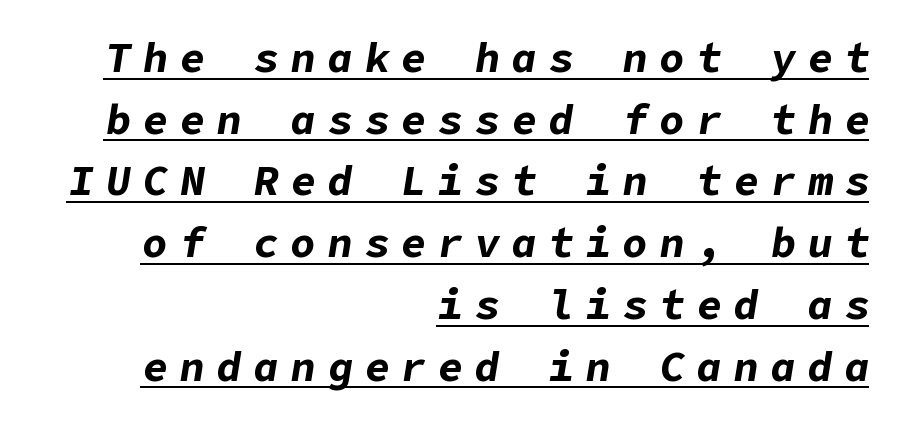
Q: Is the text bold? A: Yes.
Q: Is the text italic (slanted)? A: Yes, it leans right by about 9 degrees.
Q: Is the text underlined? A: Yes.
Q: How is the paragraph aligned? A: Right-aligned.
Q: Is the spacing between letters normal or unusually wide? A: Unusually wide.
Q: Is the spacing between lines tight, normal or loose? A: Normal.
Q: Width (condensed, normal, or wide)? A: Normal.
Q: Stroke contrast? A: Low.
Q: x-height? A: Medium.
